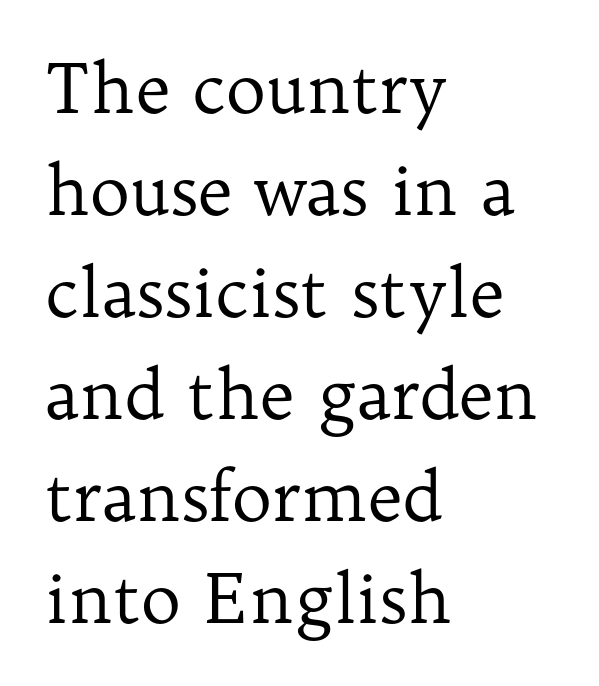
{"serif": "yes", "italic": "no", "bold": "no", "weight": "regular", "width": "normal", "stroke_contrast": "low", "x_height": "medium", "monospaced": "no", "underline": "no", "align": "left", "line_spacing": "normal", "line_spacing_ratio": 1.5, "letter_spacing": "normal", "letter_spacing_em": 0.0, "glyph_px": 68}
